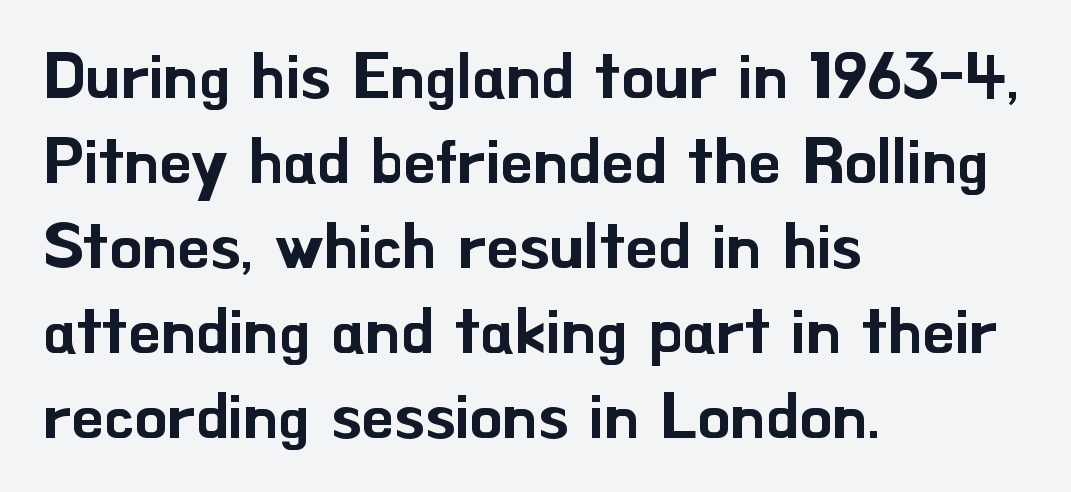
Note: no serifs on the glyphs. Leading: standard. The foot of each line stays bare and open. A roman cut, with each character standing at attention. Varying glyph widths throughout — classic text-font behaviour. This rendering leaves character spacing at its baseline value.
